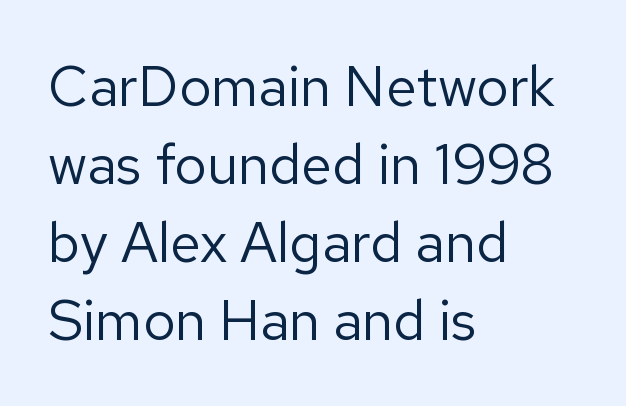
The image shows 56 px regular-weight sans-serif type, upright; set left-aligned, normal line spacing (1.39x), normal letter spacing, not underlined; low stroke contrast and a medium x-height.
